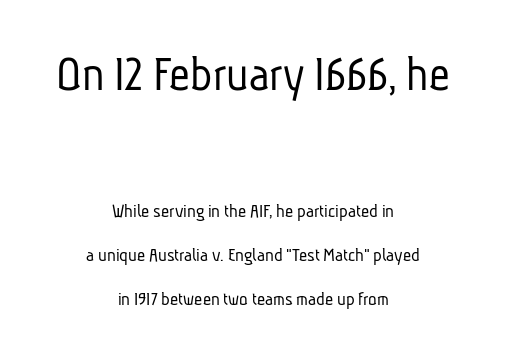
Bare-footed words on every line. Of the two passages, the one on top uses the larger point size. Does the leading feel generous? Absolutely, it's lavish. Tracking value appears to be zero — textbook default spacing.
